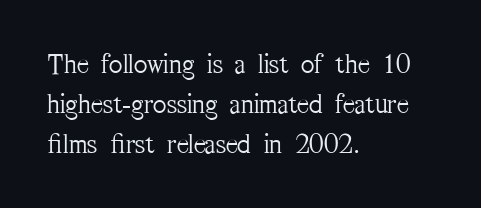
The image shows 29 px light, condensed serif type, upright; set left-aligned, normal line spacing (1.38x), normal letter spacing, not underlined; medium stroke contrast and a medium x-height.
